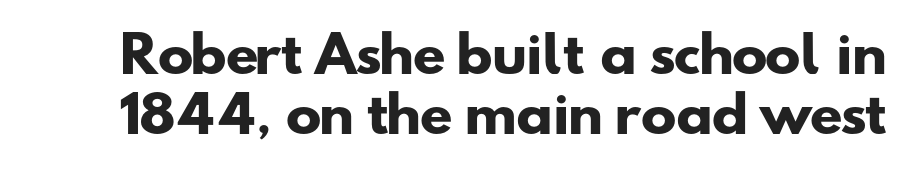
Q: Is the text bold? A: Yes.
Q: Is the typeface a serif or a sans-serif typeface? A: Sans-serif.
Q: Is the text underlined? A: No.
Q: Is the spacing between letters normal or unusually wide? A: Normal.
Q: Is the spacing between lines tight, normal or loose? A: Normal.
Q: Width (condensed, normal, or wide)? A: Wide.
Q: Stroke contrast? A: Low.
Q: x-height? A: Small.
Q: Monospaced? A: No.
